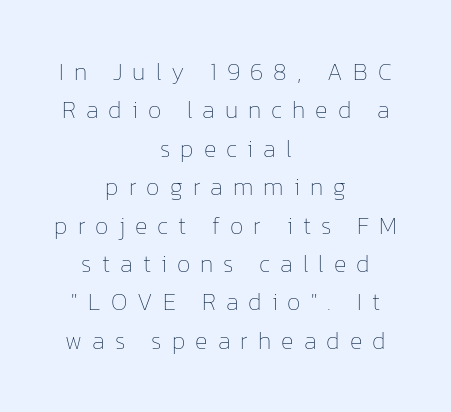
The image shows 24 px text type, upright; set centered, normal line spacing (1.6x), unusually wide letter spacing (+0.42 em), not underlined.
